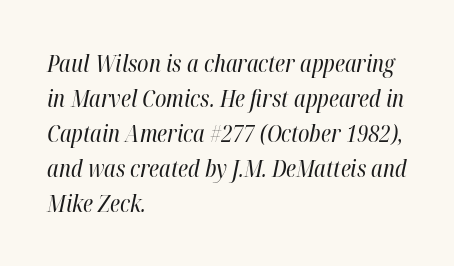
The image shows 23 px text type, italic (leaning right); set left-aligned, normal line spacing (1.52x), normal letter spacing, not underlined.
